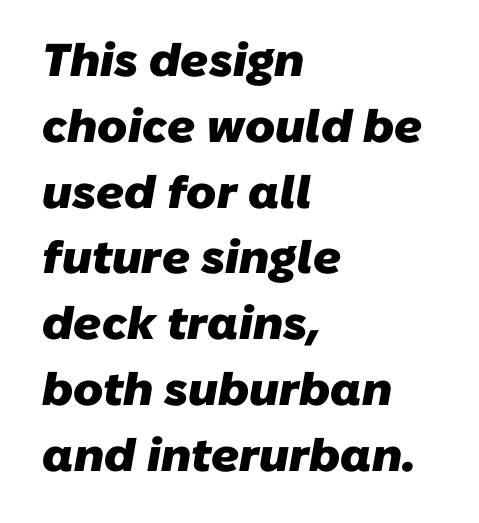
The font family rendered here belongs to the sans-serif group. How would I describe the line gaps? Plain and ordinary. A classic flush-left, rag-right setting is used for this passage. Compared with typical body copy, the letter spacing here is the same. The rendering uses natural spacing where letterforms have individual widths.
